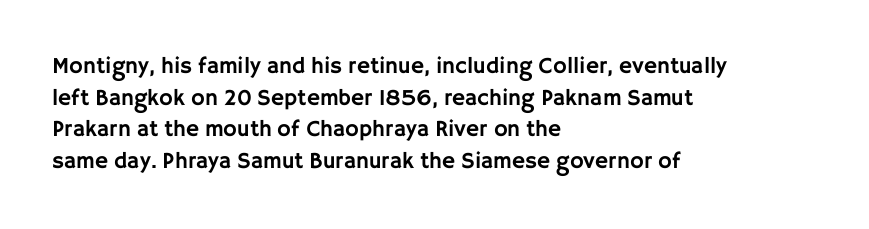
The image shows 23 px text type, upright; set left-aligned, normal line spacing (1.37x), normal letter spacing, not underlined.
